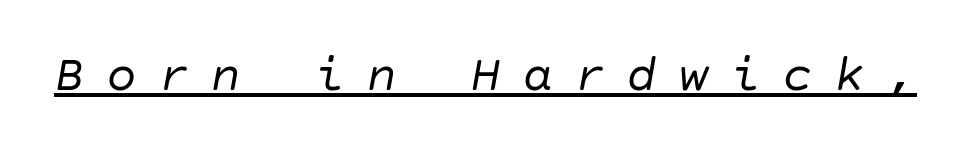
{"italic": "yes", "lean": "right", "slant_degrees": 10, "bold": "no", "weight": "regular", "width": "normal", "stroke_contrast": "low", "x_height": "large", "underline": "yes", "letter_spacing": "wide", "letter_spacing_em": 0.42, "glyph_px": 51}
